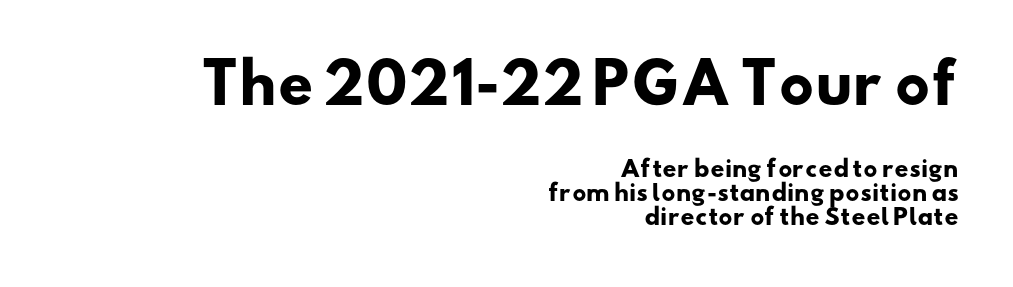
The image shows 55 px heavy, wide sans-serif type; set right-aligned, tight line spacing (1.08x), normal letter spacing, not underlined; the first (top) block is 2.5x larger; low stroke contrast and a small x-height.
